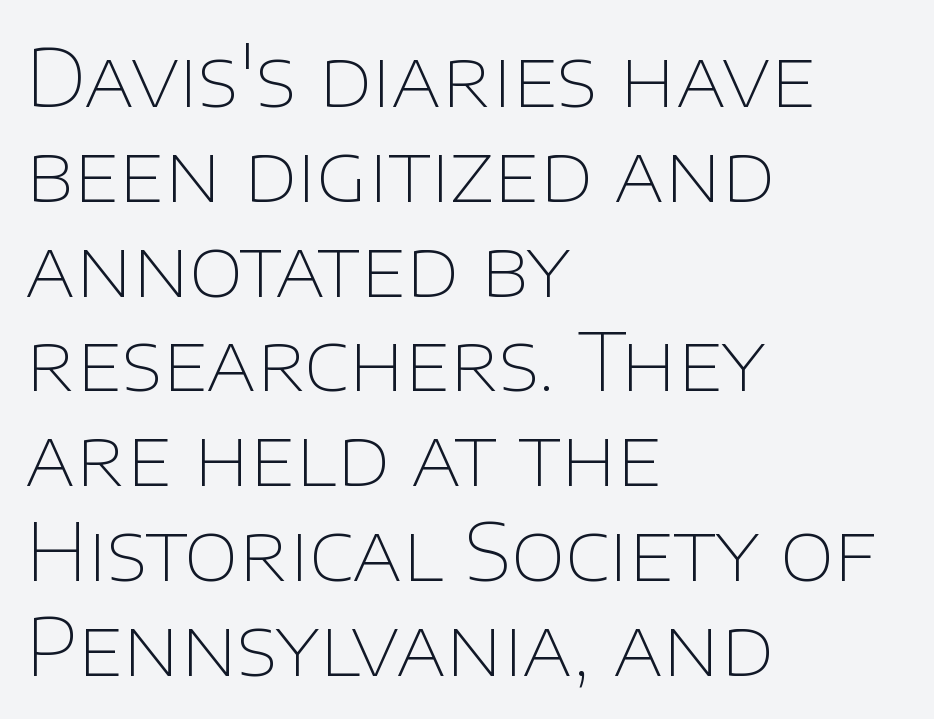
The image shows 79 px thin sans-serif type, upright; set left-aligned, line spacing 1.2x, normal letter spacing, not underlined; low stroke contrast and a large x-height.
